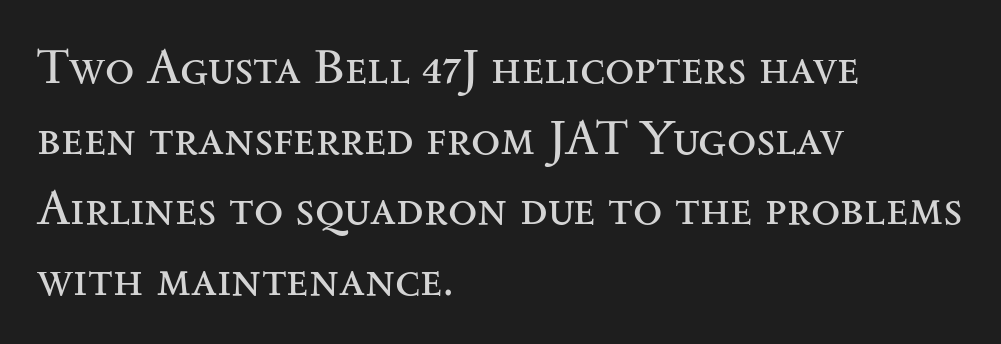
The image shows 48 px regular-weight, wide serif type, upright; set left-aligned, normal line spacing (1.47x), normal letter spacing, not underlined; medium stroke contrast and a small x-height.
